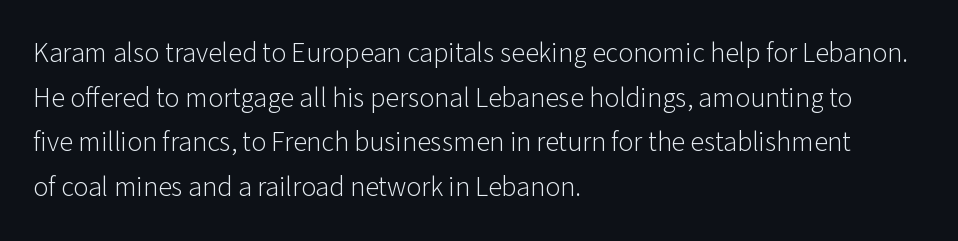
The image shows 28 px light sans-serif type, upright; set left-aligned, normal line spacing (1.59x), normal letter spacing, not underlined; low stroke contrast and a medium x-height.
